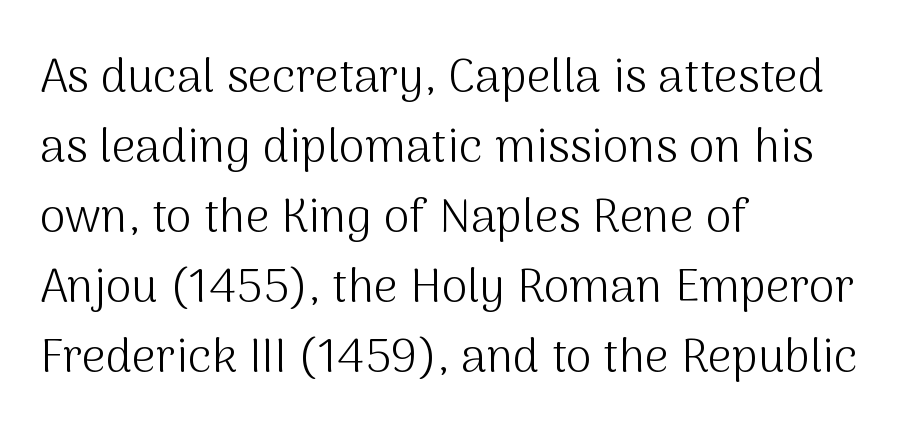
Q: Is the text bold? A: No.
Q: Is the text italic (slanted)? A: No, it is upright.
Q: Is the typeface a serif or a sans-serif typeface? A: Sans-serif.
Q: Is the text underlined? A: No.
Q: How is the paragraph aligned? A: Left-aligned.
Q: Is the spacing between letters normal or unusually wide? A: Normal.
Q: Is the spacing between lines tight, normal or loose? A: Normal.
Q: Width (condensed, normal, or wide)? A: Normal.
Q: Stroke contrast? A: Medium.
Q: x-height? A: Medium.
Q: Monospaced? A: No.
